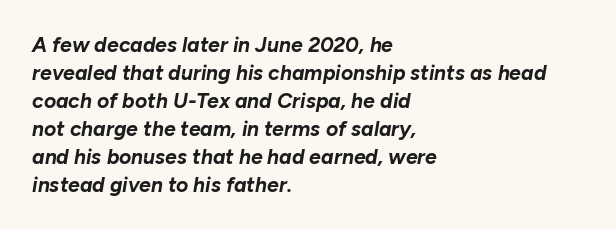
The image shows 21 px bold type, italic (leaning right); set left-aligned, normal line spacing (1.33x), normal letter spacing, not underlined.
